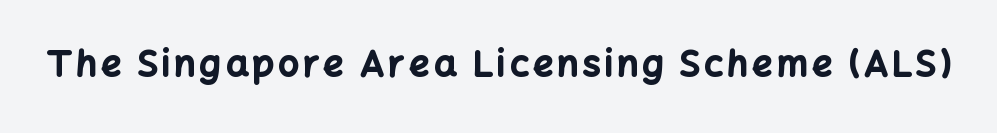
Q: Is the text bold? A: Yes.
Q: Is the text italic (slanted)? A: No, it is upright.
Q: Is the typeface a serif or a sans-serif typeface? A: Sans-serif.
Q: Is the text underlined? A: No.
Q: Width (condensed, normal, or wide)? A: Normal.
Q: Stroke contrast? A: Low.
Q: x-height? A: Medium.
Q: Monospaced? A: No.
